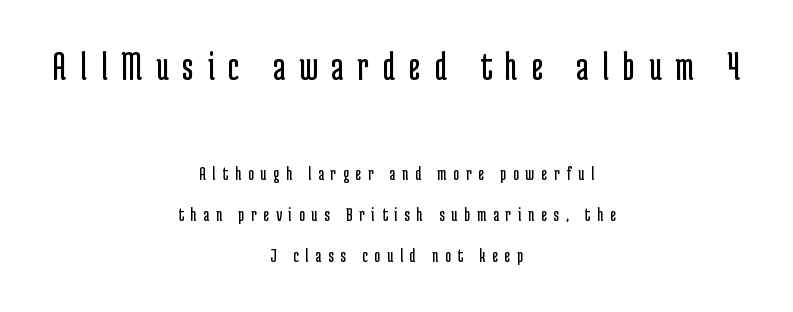
{"serif": "no", "italic": "no", "bold": "no", "weight": "regular", "width": "condensed", "stroke_contrast": "low", "x_height": "medium", "monospaced": "no", "underline": "no", "align": "center", "line_spacing": "loose", "line_spacing_ratio": 2.07, "letter_spacing": "wide", "letter_spacing_em": 0.34, "larger_block": "first", "size_ratio": 2.05, "glyph_px": 41}
